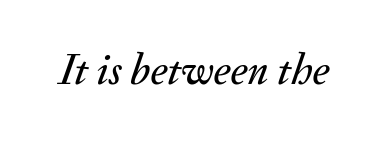
The image shows 43 px text type, italic (leaning right); set normal letter spacing, not underlined; medium stroke contrast and a small x-height.
